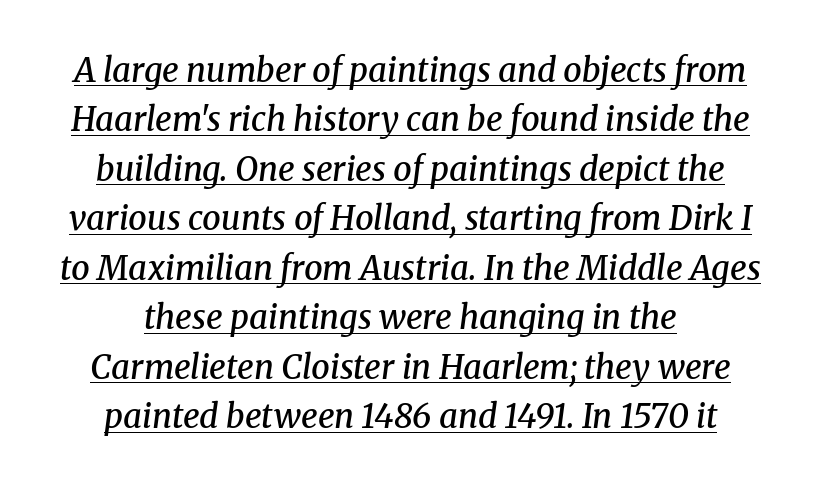
Q: Is the text bold? A: Semi-bold.
Q: Is the text italic (slanted)? A: Yes, it leans right by about 8 degrees.
Q: Is the typeface a serif or a sans-serif typeface? A: Serif.
Q: Is the text underlined? A: Yes.
Q: How is the paragraph aligned? A: Centered.
Q: Is the spacing between letters normal or unusually wide? A: Normal.
Q: Is the spacing between lines tight, normal or loose? A: Normal.
Q: Width (condensed, normal, or wide)? A: Normal.
Q: Stroke contrast? A: Medium.
Q: x-height? A: Medium.
Q: Monospaced? A: No.
